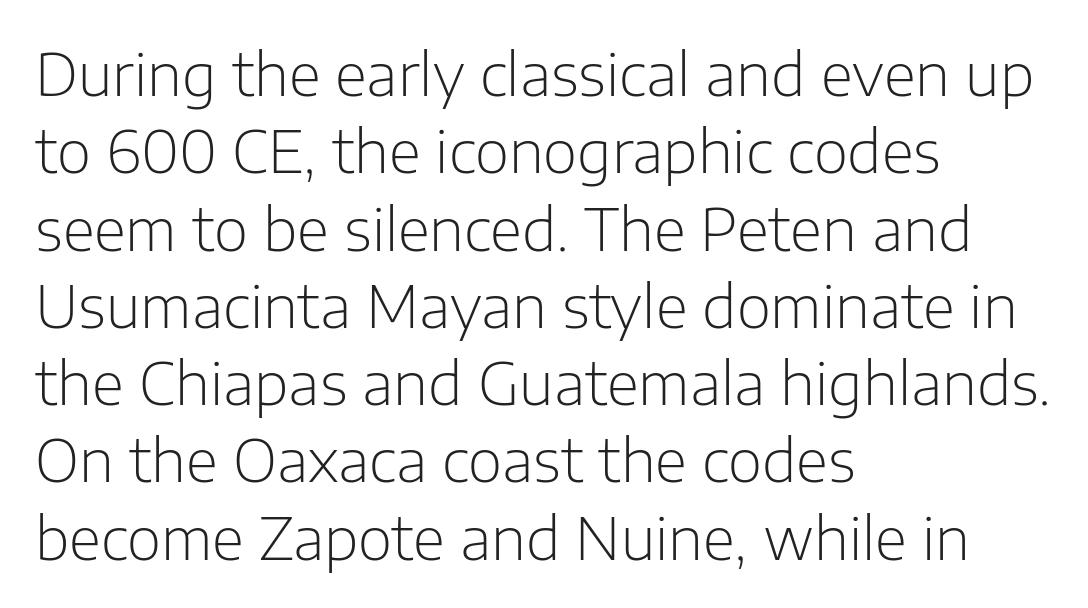
The lettering stays uniformly vertical, giving the passage a roman look. Bold? No — there's no thickening of the strokes. Is this a fixed-width face? No — the glyphs have proportional, varying widths. Here the glyphs are tracked normally, forming tight word shapes. What's the leading like? Ordinary, nothing unusual.
